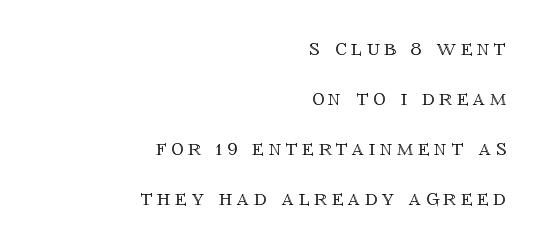
{"italic": "no", "underline": "no", "align": "right", "line_spacing": "loose", "line_spacing_ratio": 2.08, "glyph_px": 24}
